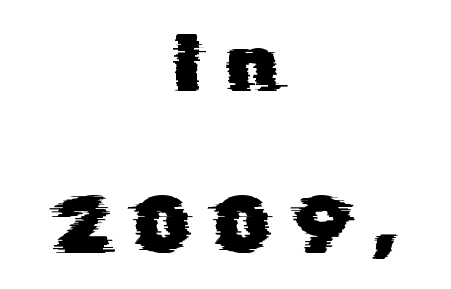
These lines are rendered in a variable-pitch font. Inter-character spacing is expanded well beyond the font's built-in metrics. Check the space under the baseline: it is left empty. Check where the strokes stop: nothing finishes them off — pure sans. What's the leading like? Stretched, with rows far apart.
